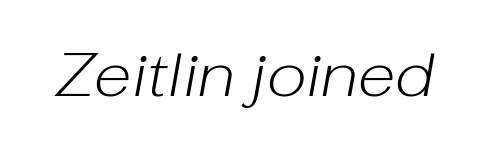
When letters slant like this, we call the style italic. The passage shown is typed in a proportional face where columns would drift. Beneath every word, the page is bare. Weight: regular or lighter. The type is set solid horizontally, with unmodified tracking.
